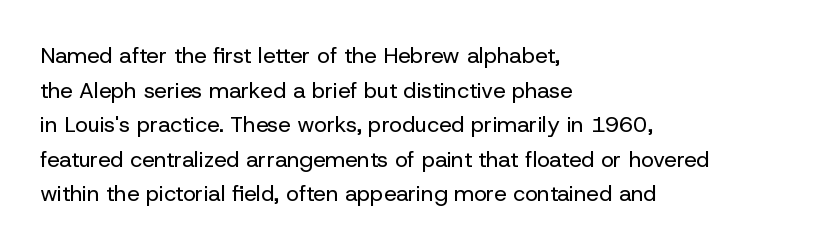
The image shows 22 px text type, upright; set left-aligned, normal line spacing (1.57x), normal letter spacing, not underlined.
